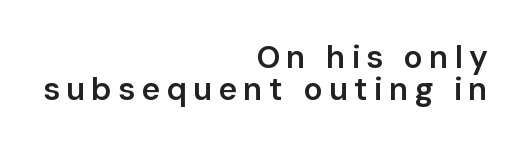
The zone under the glyphs is completely vacant. The line-height multiplier appears low, near solid setting. Note the varied advance widths — an 'i' is clearly narrower than an 'm'. Nothing sits at the stroke ends, so this counts as sans-serif.
